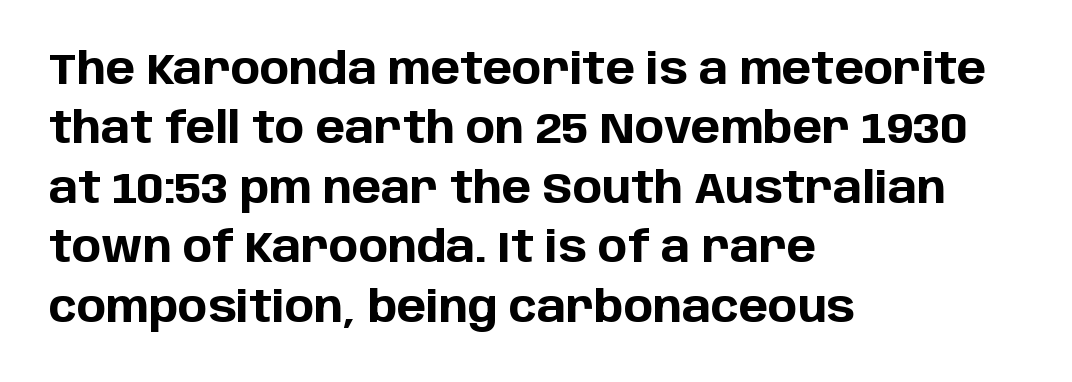
Q: Is the text bold? A: Yes.
Q: Is the text italic (slanted)? A: No, it is upright.
Q: Is the typeface a serif or a sans-serif typeface? A: Sans-serif.
Q: Is the text underlined? A: No.
Q: How is the paragraph aligned? A: Left-aligned.
Q: Is the spacing between letters normal or unusually wide? A: Normal.
Q: Is the spacing between lines tight, normal or loose? A: Normal.
Q: Width (condensed, normal, or wide)? A: Normal.
Q: Stroke contrast? A: Low.
Q: x-height? A: Large.
Q: Monospaced? A: No.
